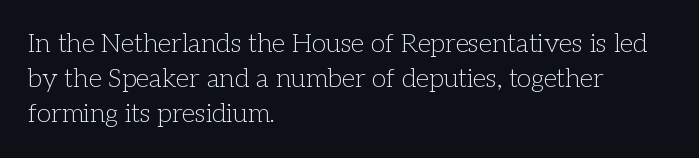
Q: Is the text bold? A: No.
Q: Is the text italic (slanted)? A: No, it is upright.
Q: Is the text underlined? A: No.
Q: How is the paragraph aligned? A: Left-aligned.
Q: Is the spacing between letters normal or unusually wide? A: Normal.
Q: Is the spacing between lines tight, normal or loose? A: Normal.
